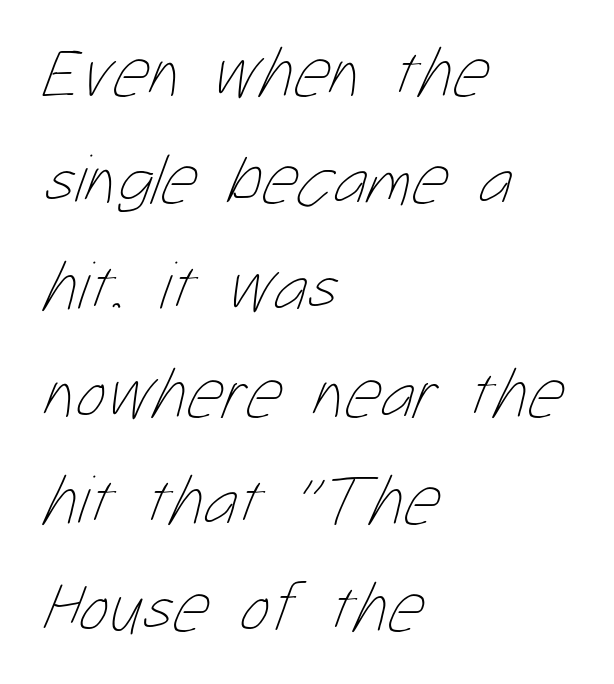
The image shows 70 px thin, condensed type; set left-aligned, normal line spacing (1.53x), normal letter spacing, not underlined; low stroke contrast and a medium x-height.
